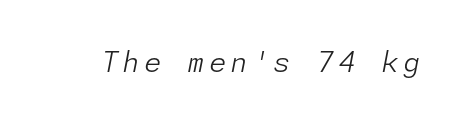
On a weight scale, this lands at 450 or below. The font's italic variant was chosen for this text. The gap between lines stays unmarked.
